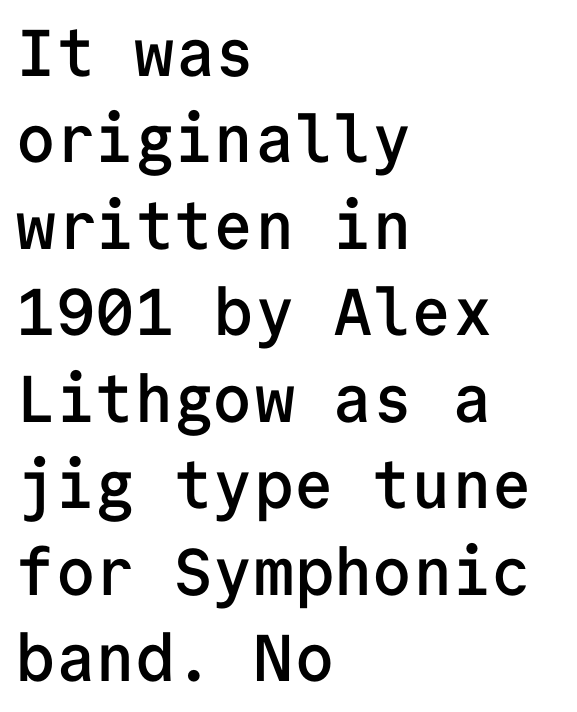
{"serif": "no", "italic": "no", "bold": "semi", "weight": "semibold", "width": "normal", "stroke_contrast": "low", "x_height": "medium", "monospaced": "yes", "underline": "no", "align": "left", "line_spacing": "normal", "line_spacing_ratio": 1.31, "letter_spacing": "normal", "letter_spacing_em": 0.0, "glyph_px": 66}
